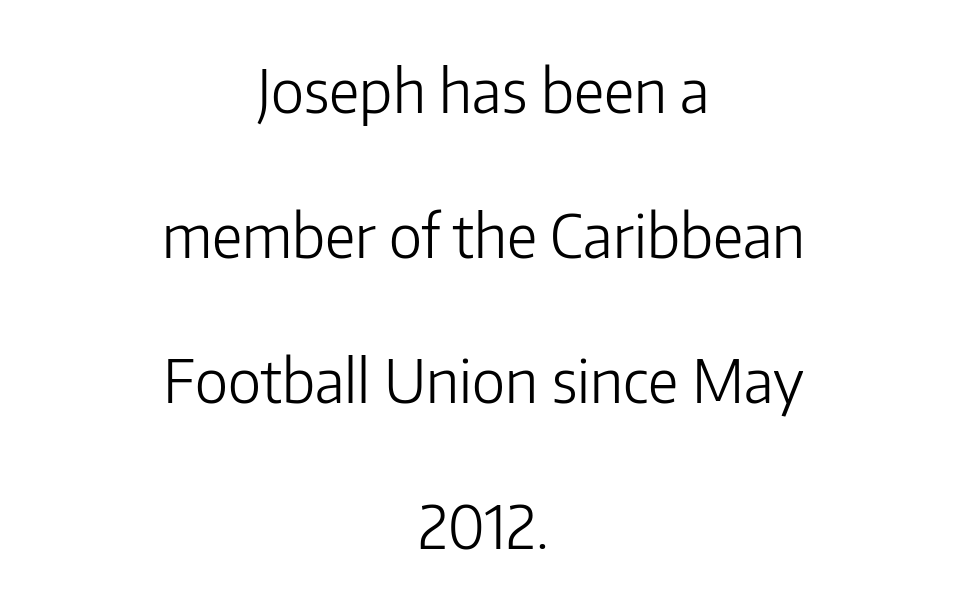
The image shows 60 px light sans-serif type, upright; set centered, loose line spacing (2.42x), normal letter spacing, not underlined; low stroke contrast and a medium x-height.
